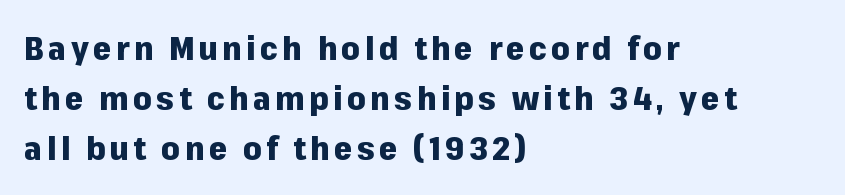
The image shows 33 px heavy sans-serif type, upright; set left-aligned, normal line spacing (1.52x), not underlined; low stroke contrast and a medium x-height.
